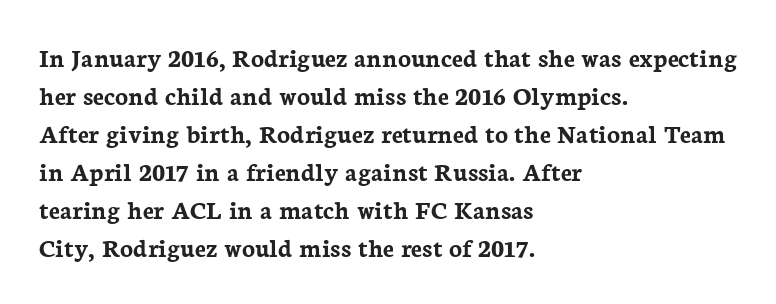
{"italic": "no", "bold": "yes", "underline": "no", "align": "left", "line_spacing": "normal", "line_spacing_ratio": 1.41, "letter_spacing": "normal", "letter_spacing_em": 0.0, "glyph_px": 27}
